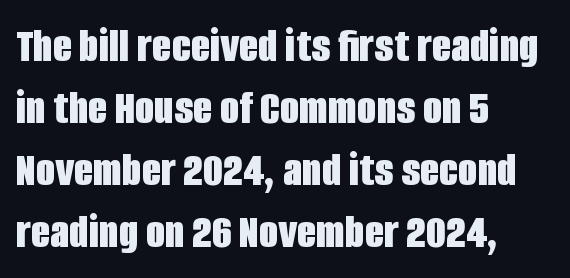
Q: Is the text bold? A: Yes.
Q: Is the text italic (slanted)? A: No, it is upright.
Q: Is the typeface a serif or a sans-serif typeface? A: Sans-serif.
Q: Is the text underlined? A: No.
Q: How is the paragraph aligned? A: Left-aligned.
Q: Is the spacing between letters normal or unusually wide? A: Normal.
Q: Width (condensed, normal, or wide)? A: Condensed.
Q: Stroke contrast? A: Low.
Q: x-height? A: Large.
Q: Monospaced? A: No.
